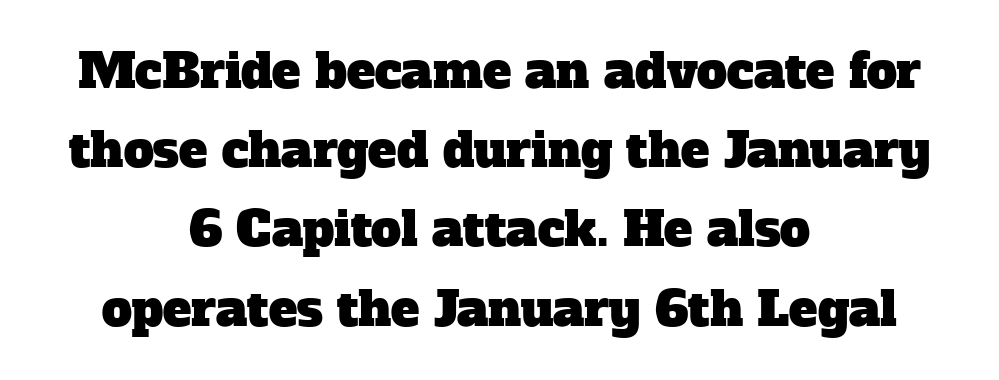
{"serif": "yes", "width": "normal", "stroke_contrast": "low", "x_height": "medium", "monospaced": "no", "underline": "no", "align": "center", "line_spacing": "normal", "line_spacing_ratio": 1.65, "letter_spacing": "normal", "letter_spacing_em": 0.0, "glyph_px": 48}
